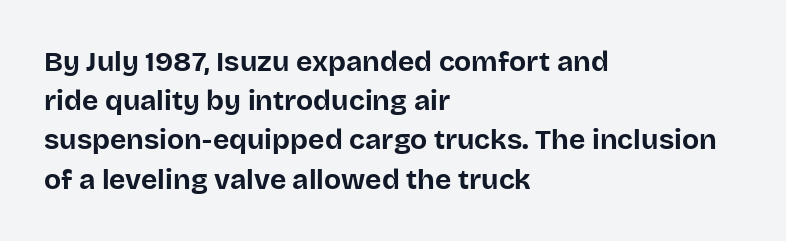
Q: Is the text bold? A: Yes.
Q: Is the text italic (slanted)? A: No, it is upright.
Q: Is the typeface a serif or a sans-serif typeface? A: Sans-serif.
Q: Is the text underlined? A: No.
Q: How is the paragraph aligned? A: Left-aligned.
Q: Is the spacing between letters normal or unusually wide? A: Normal.
Q: Is the spacing between lines tight, normal or loose? A: Normal.
Q: Width (condensed, normal, or wide)? A: Normal.
Q: Stroke contrast? A: Low.
Q: x-height? A: Large.
Q: Monospaced? A: No.
